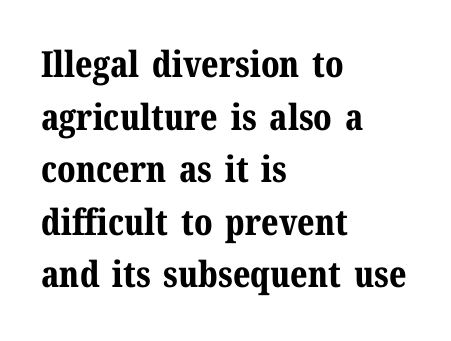
Notice how descenders clear the ascenders below comfortably — that's standard leading. The zone under the glyphs is completely vacant. The sample has been set heavy, in full bold. Do the letters lean? They stand straight.
